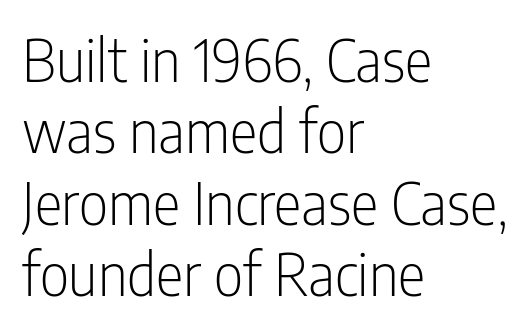
Character widths vary here, with narrow letters taking less room than wide ones. In terms of letterspacing, this is plain default setting. I'd call this a sans setting — the letters go barefoot. Bold? No — there's no thickening of the strokes. Which margin do the lines hug? The left one — the right edge is uneven.
